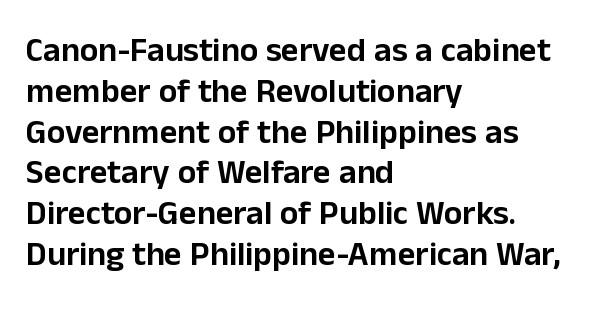
The image shows 34 px sans-serif type, upright; set left-aligned, line spacing 1.2x, normal letter spacing, not underlined; low stroke contrast and a medium x-height.
